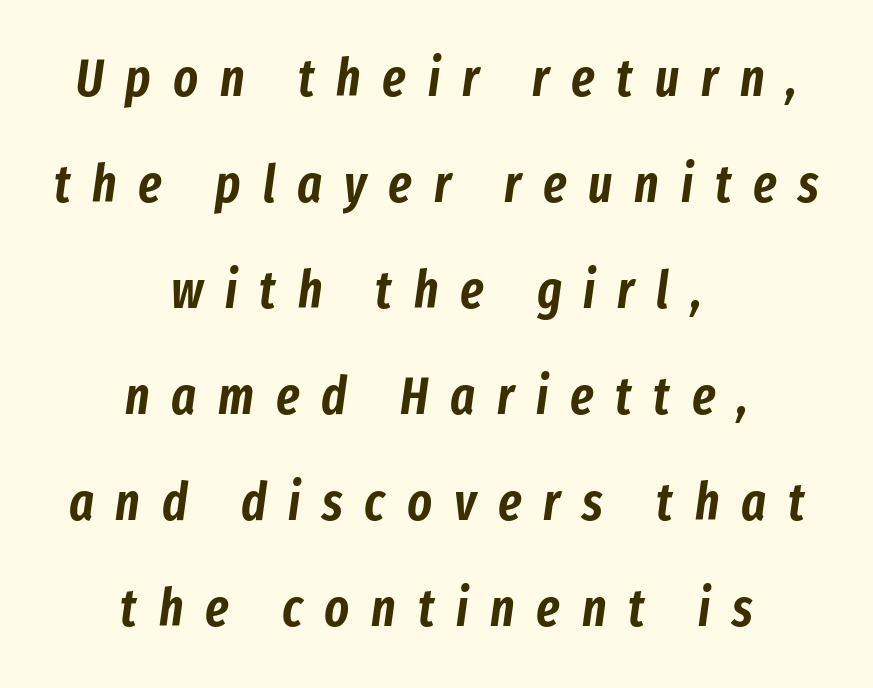
Q: Is the text italic (slanted)? A: Yes, it leans right by about 8 degrees.
Q: Is the text underlined? A: No.
Q: How is the paragraph aligned? A: Centered.
Q: Is the spacing between letters normal or unusually wide? A: Unusually wide.
Q: Is the spacing between lines tight, normal or loose? A: Loose.
Q: Width (condensed, normal, or wide)? A: Condensed.
Q: Stroke contrast? A: Low.
Q: x-height? A: Medium.
Q: Monospaced? A: No.
